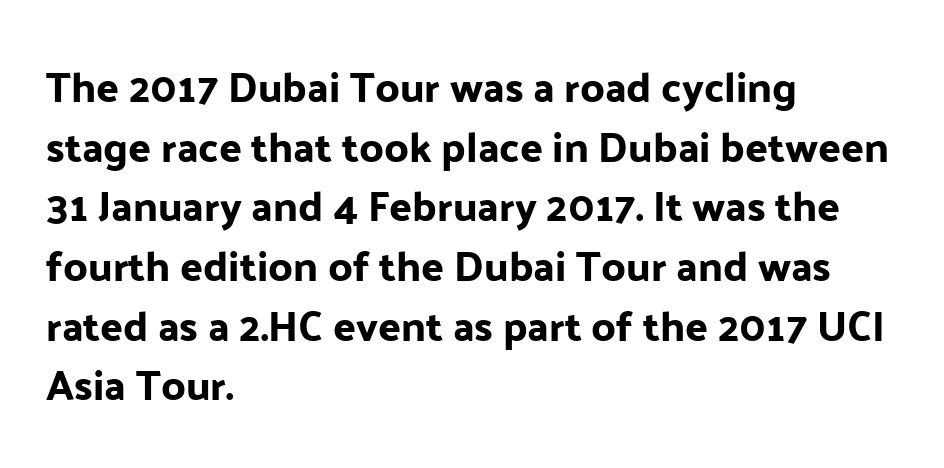
The image shows 42 px sans-serif type, upright; set left-aligned, normal line spacing (1.42x), normal letter spacing, not underlined; low stroke contrast and a medium x-height.
